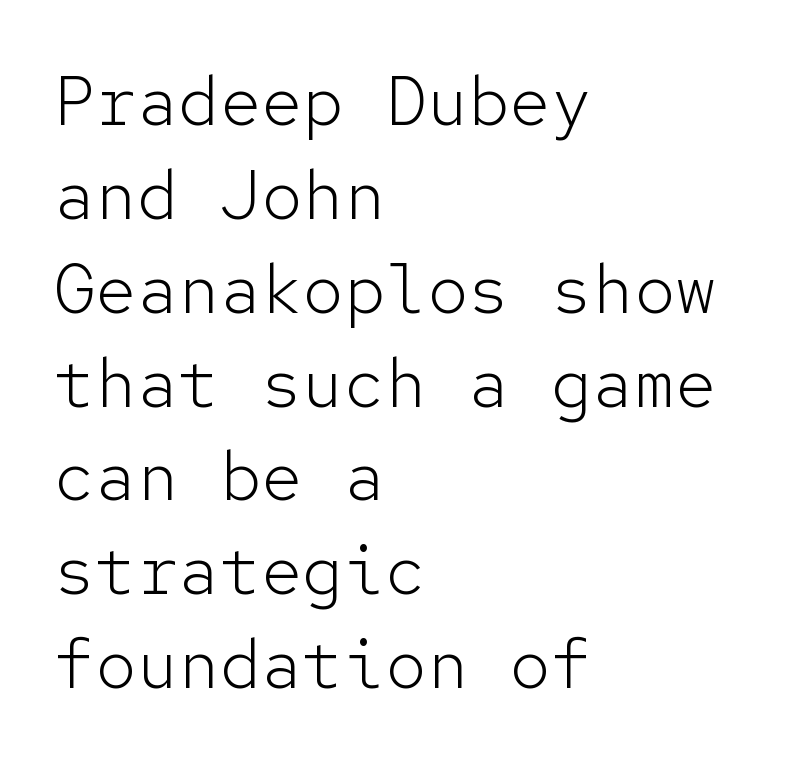
The image shows 69 px light sans-serif type, upright, monospaced; set left-aligned, normal line spacing (1.36x), normal letter spacing, not underlined; low stroke contrast and a medium x-height.
